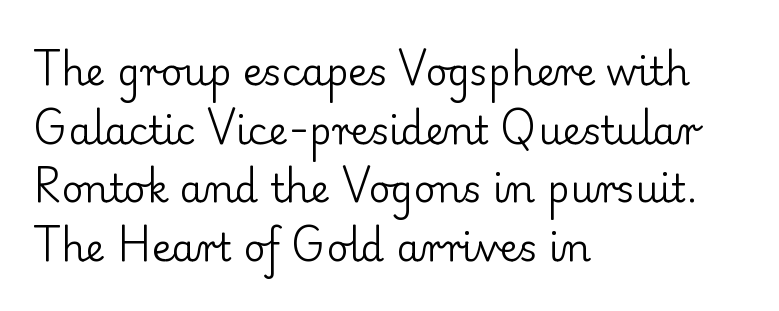
The image shows 38 px regular-weight serif type, upright; set left-aligned, normal line spacing (1.54x), normal letter spacing, not underlined; low stroke contrast and a small x-height.
